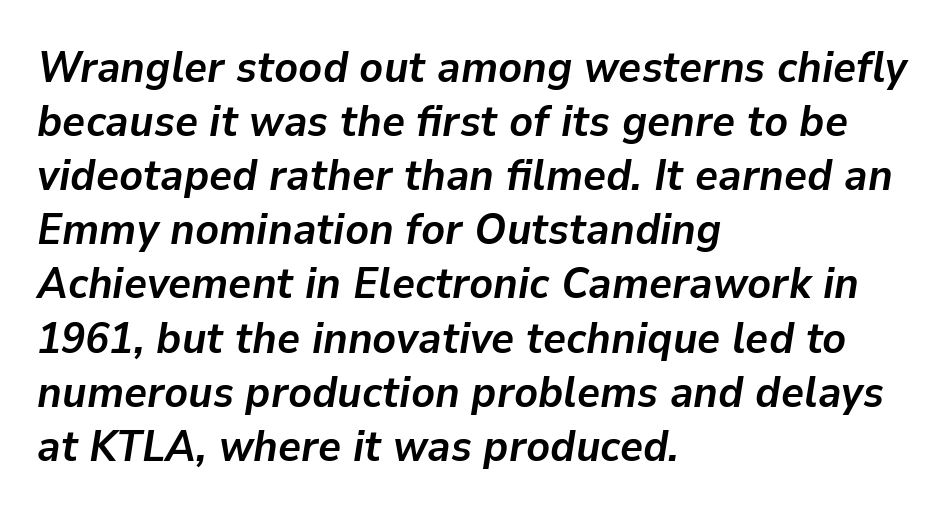
Q: Is the text bold? A: Yes.
Q: Is the text italic (slanted)? A: Yes, it leans right by about 9 degrees.
Q: Is the text underlined? A: No.
Q: How is the paragraph aligned? A: Left-aligned.
Q: Is the spacing between letters normal or unusually wide? A: Normal.
Q: Width (condensed, normal, or wide)? A: Normal.
Q: Stroke contrast? A: Low.
Q: x-height? A: Medium.
Q: Monospaced? A: No.
